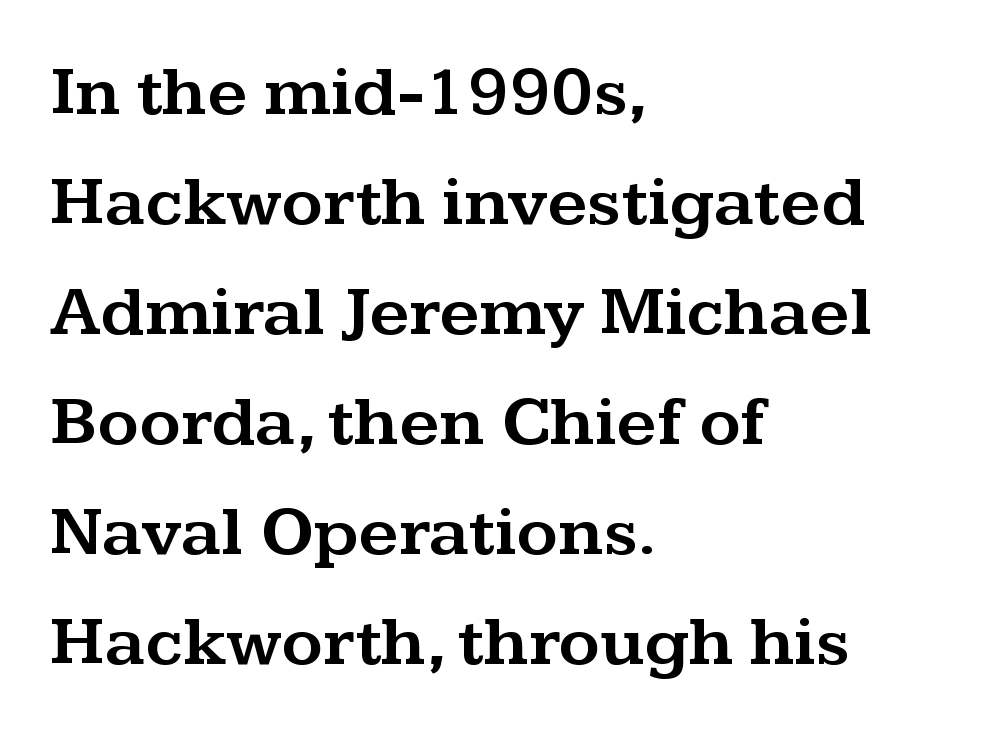
{"serif": "yes", "italic": "no", "width": "wide", "stroke_contrast": "medium", "x_height": "medium", "monospaced": "no", "underline": "no", "align": "left", "line_spacing": "normal", "line_spacing_ratio": 1.55, "letter_spacing": "normal", "letter_spacing_em": 0.0, "glyph_px": 71}
